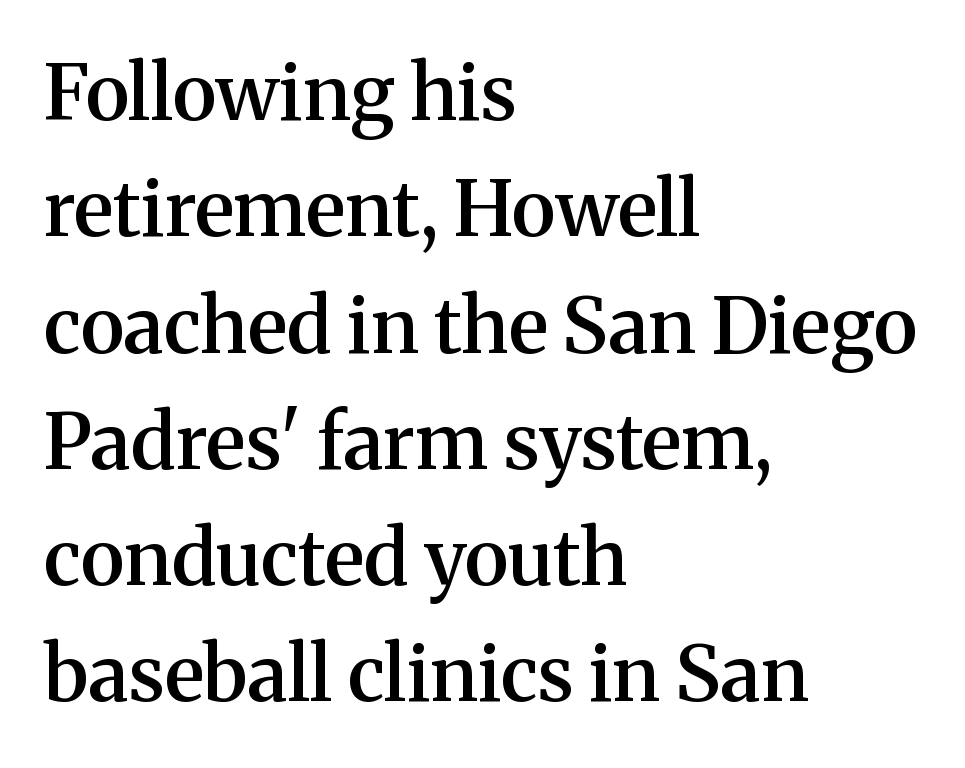
A fair bit of extra ink — the face is semibold, not bold. A typesetter would call this leading conventional body-copy spacing. The passage is arranged the way most books set body copy — flush left. Note the varied advance widths — an 'i' is clearly narrower than an 'm'.
